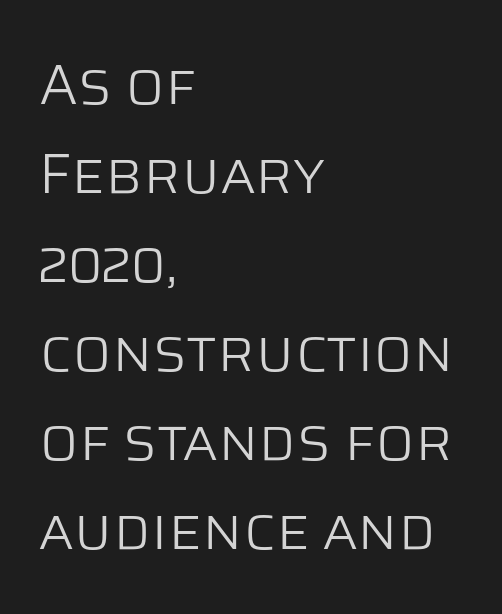
{"serif": "no", "italic": "no", "bold": "no", "weight": "light", "width": "normal", "stroke_contrast": "low", "x_height": "large", "monospaced": "no", "underline": "no", "align": "left", "line_spacing": "normal", "line_spacing_ratio": 1.56, "letter_spacing": "normal", "letter_spacing_em": 0.0, "glyph_px": 57}
